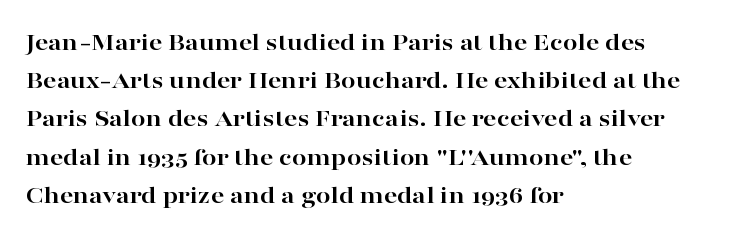
The image shows 26 px bold type, upright; set left-aligned, normal line spacing (1.47x), normal letter spacing, not underlined.
